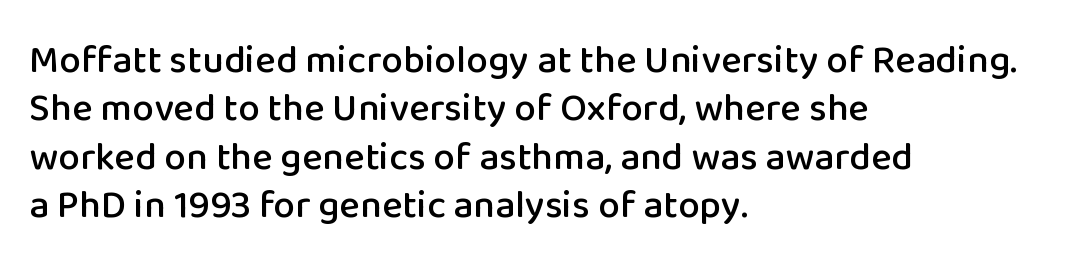
{"serif": "no", "italic": "no", "width": "normal", "stroke_contrast": "low", "x_height": "medium", "monospaced": "no", "underline": "no", "align": "left", "line_spacing_ratio": 1.24, "letter_spacing": "normal", "letter_spacing_em": 0.0, "glyph_px": 39}
